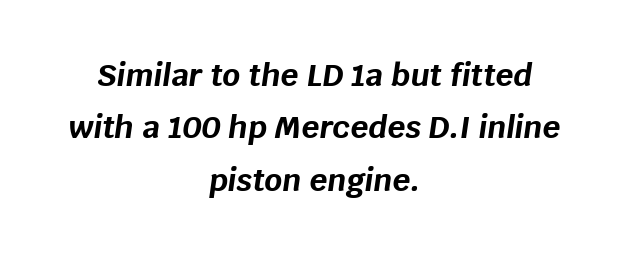
The image shows 31 px bold type, italic (leaning right); set centered, normal line spacing (1.69x), normal letter spacing, not underlined; low stroke contrast and a large x-height.
